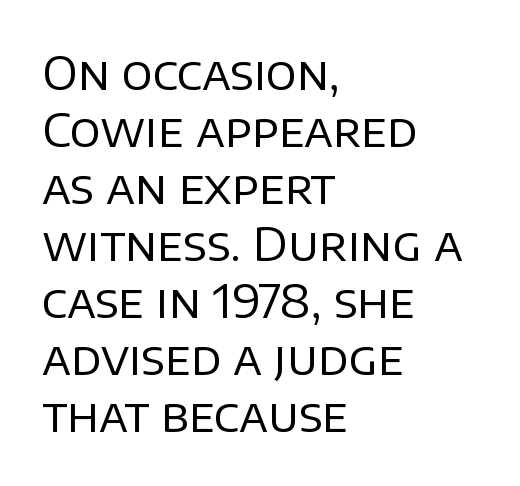
{"serif": "no", "italic": "no", "bold": "no", "weight": "regular", "width": "normal", "stroke_contrast": "low", "x_height": "large", "monospaced": "no", "underline": "no", "align": "left", "line_spacing_ratio": 1.24, "letter_spacing": "normal", "letter_spacing_em": 0.0, "glyph_px": 46}
